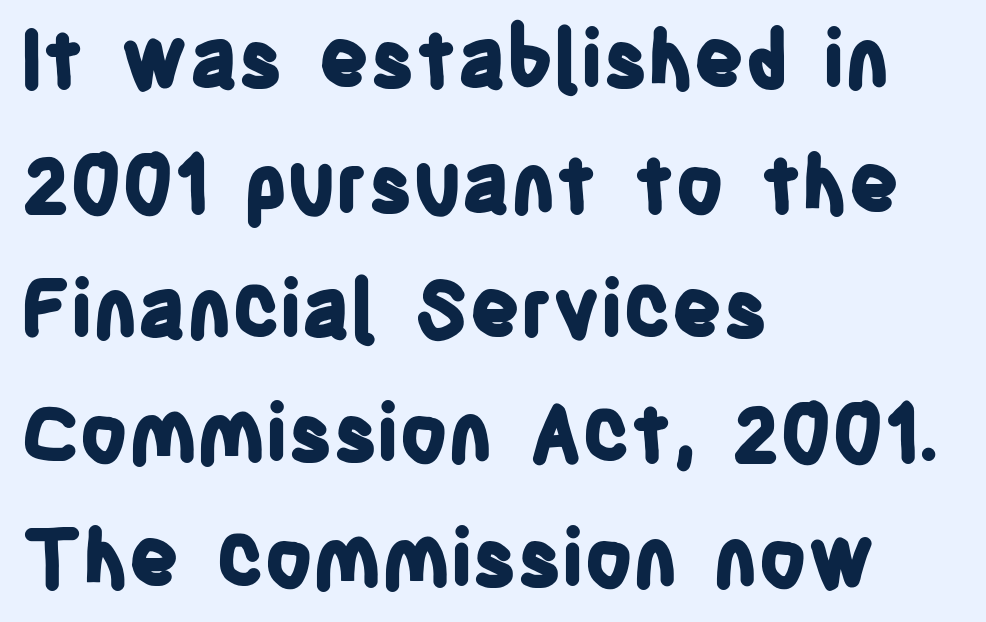
The image shows 79 px bold, condensed sans-serif type, upright; set left-aligned, normal line spacing (1.58x), normal letter spacing, not underlined; low stroke contrast and a large x-height.
